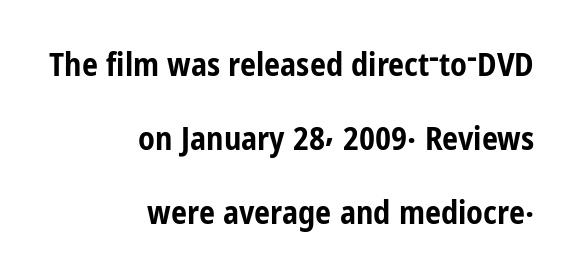
{"serif": "no", "italic": "no", "bold": "yes", "weight": "bold", "width": "condensed", "stroke_contrast": "low", "x_height": "medium", "monospaced": "no", "underline": "no", "align": "right", "line_spacing": "loose", "line_spacing_ratio": 2.32, "letter_spacing": "normal", "letter_spacing_em": 0.0, "glyph_px": 32}
